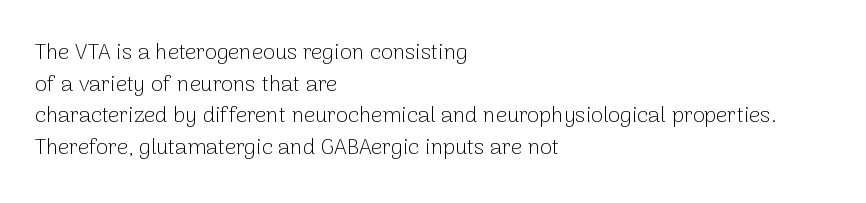
Ordinary non-slanted type is in use. Whoever set this chose a conventional vertical rhythm. Nothing unusual about the tracking: characters are spaced as the font intends. Every row of glyphs begins at an identical x-position on the left.
